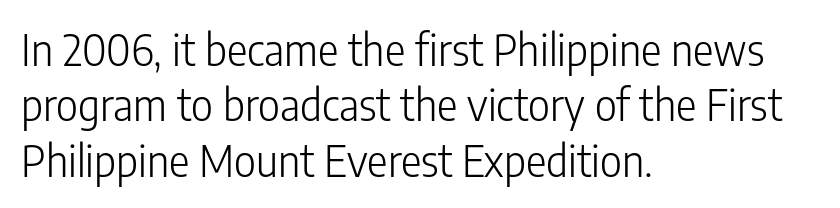
The image shows 43 px light, condensed sans-serif type, upright; set left-aligned, normal line spacing (1.29x), normal letter spacing, not underlined; low stroke contrast and a medium x-height.
